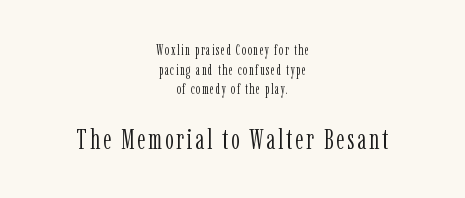
A normal amount of white space separates one row of letters from the next. In terms of posture, this sample is upright. The passage shown is typed in a proportional face where columns would drift. The area under the type is left untouched. Typographically, this falls in the serif category. Where is the straight margin? There isn't one; the lines are centered.
